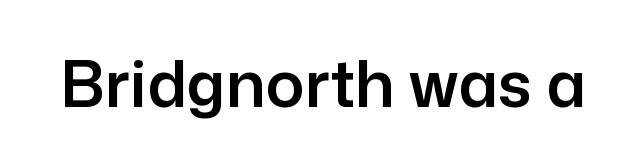
The image shows 64 px sans-serif type, upright; set normal letter spacing, not underlined; low stroke contrast and a medium x-height.
